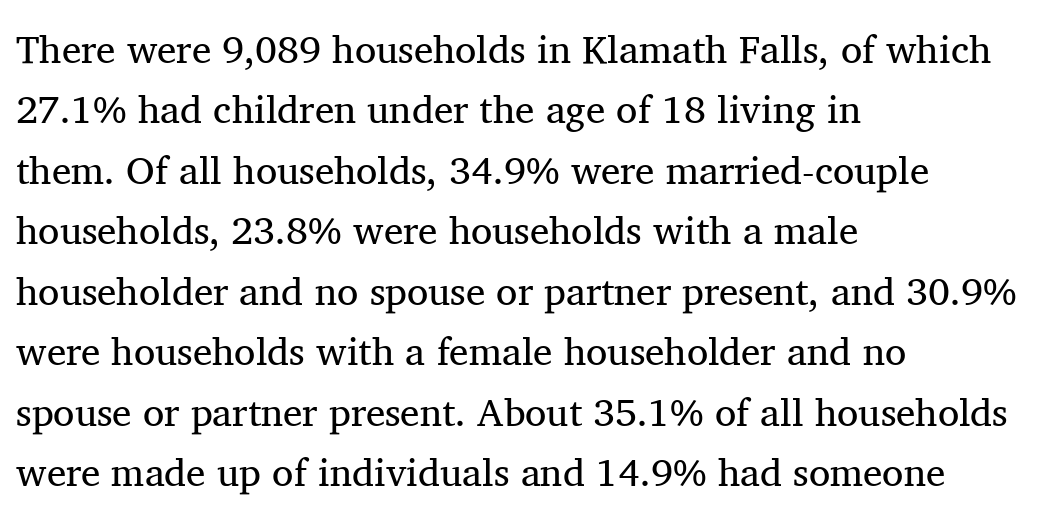
Interline gaps are of average width in this sample. The passage is arranged the way most books set body copy — flush left. The rendering keeps characters at their native spacing. Stroke thickness stays within the range of a standard reading face or lighter. Regarding serifs, this sample has them.
